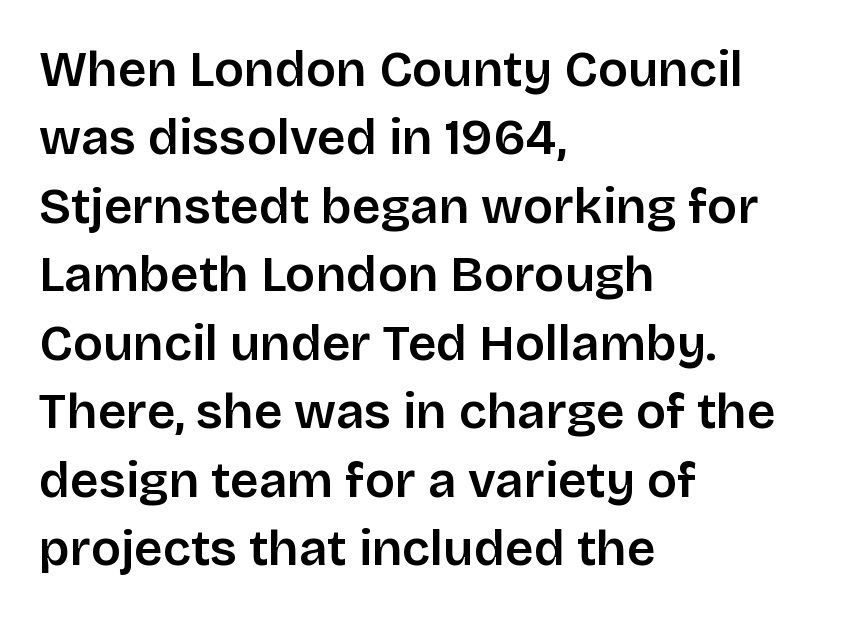
No word sits above an underline. Spacing verdict: proportional, widths tailored to each character. Evenly set lines give the paragraph a standard silhouette. The passage is arranged the way most books set body copy — flush left. These lines are composed in type without serifs.
